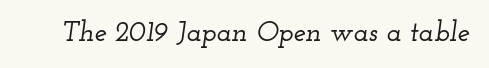
Words appear dense and cohesive because spacing is normal. Decoration check: the copy has no underline. In terms of letterform style, serifs are clearly present. The face used here is proportionally spaced, like ordinary book or web type.
